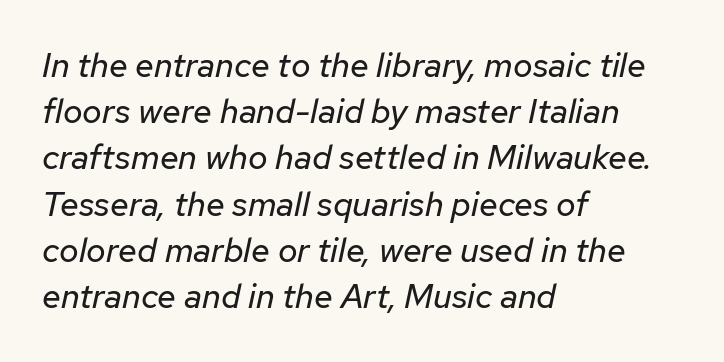
A typesetter would call this leading conventional body-copy spacing. Is the type slanted? Yes — the strokes lean at a clear angle. Line starts are locked; line ends wander. There is no visible air inserted between adjacent glyphs. Only glyphs here, with clear space below each row.
